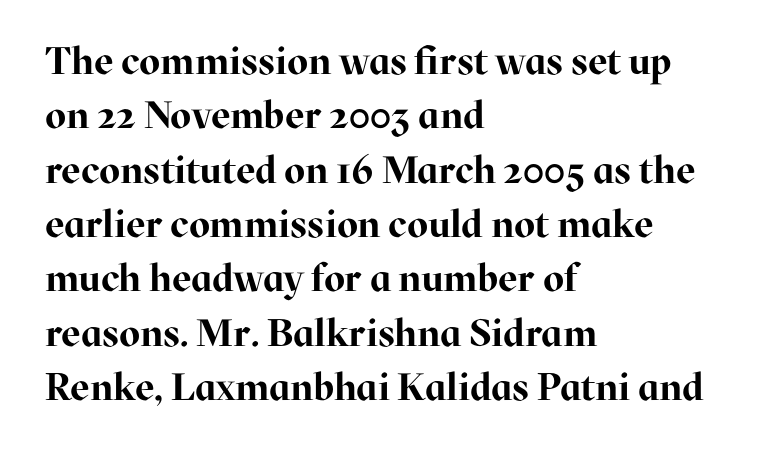
The image shows 38 px bold serif type, upright; set left-aligned, normal line spacing (1.43x), normal letter spacing, not underlined; high stroke contrast and a medium x-height.
